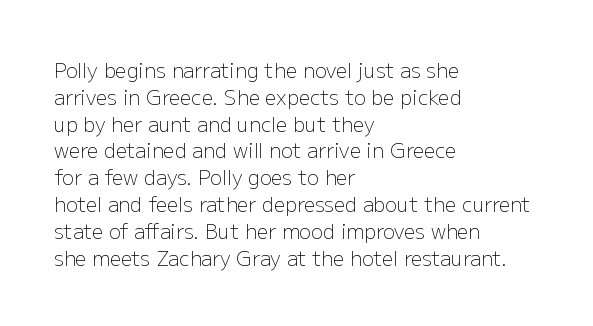
Unlike italic type, these characters show no tilt at all. Honestly, there is no underline to notice here at all. The ragged edge is on the right, which tells us the setting is flush left. Tracking here is standard; glyphs follow each other at the usual distance.
